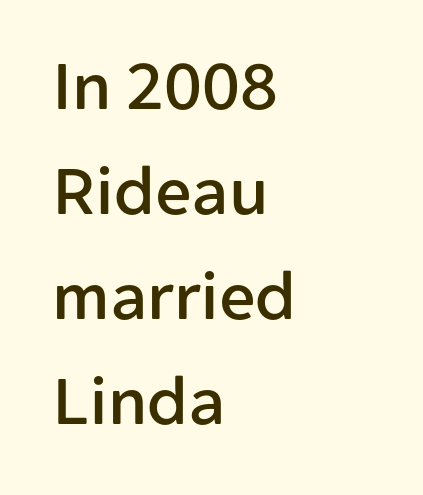
The image shows 72 px sans-serif type, upright; set left-aligned, normal line spacing (1.46x), normal letter spacing, not underlined; low stroke contrast and a medium x-height.
